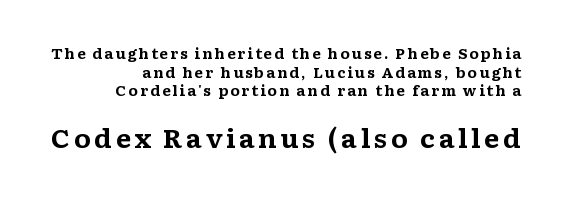
{"italic": "no", "bold": "yes", "underline": "no", "align": "right", "line_spacing": "normal", "line_spacing_ratio": 1.33, "larger_block": "second", "size_ratio": 1.79, "glyph_px": 25}
